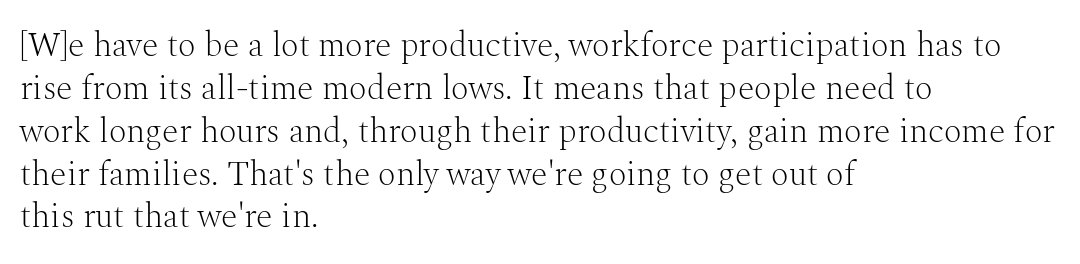
Little horizontal feet cap the strokes, marking this as serif type. Unmarked baselines from the first word to the last. Honestly, the letter spacing is just normal — you wouldn't notice it. Nope, not italic — everything's standing straight. These lines are rendered in a variable-pitch font. In CSS terms this would be text-align: left.
